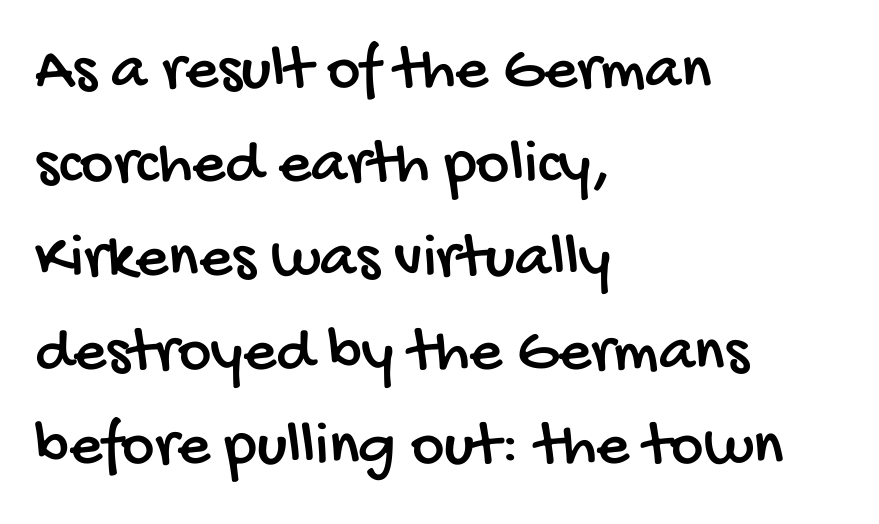
Each word holds together tightly as a unit, with standard inter-letter gaps. Character widths vary here, with narrow letters taking less room than wide ones. Underlining? Definitely not there. The designer left line spacing at the default.
